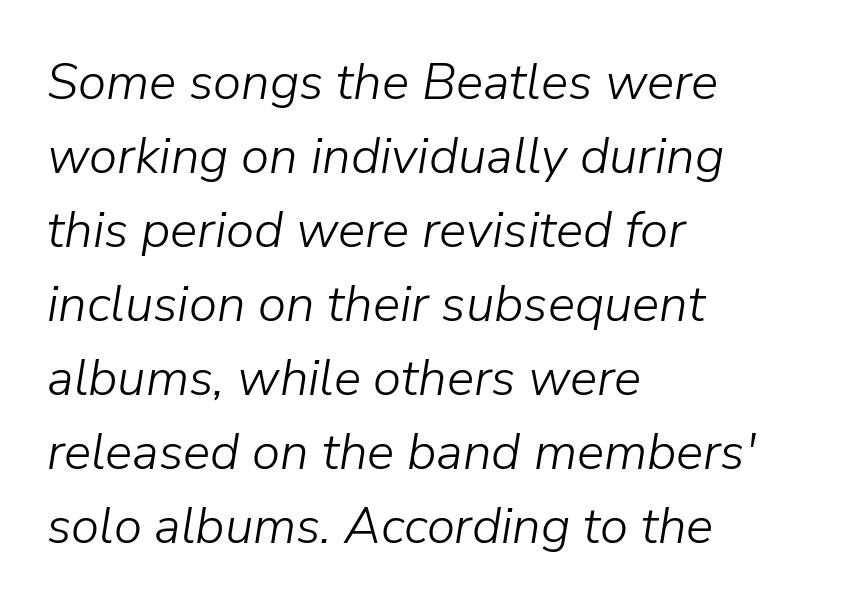
Q: Is the text bold? A: No.
Q: Is the text italic (slanted)? A: Yes, it leans right by about 9 degrees.
Q: Is the text underlined? A: No.
Q: How is the paragraph aligned? A: Left-aligned.
Q: Is the spacing between letters normal or unusually wide? A: Normal.
Q: Is the spacing between lines tight, normal or loose? A: Normal.
Q: Width (condensed, normal, or wide)? A: Normal.
Q: Stroke contrast? A: Low.
Q: x-height? A: Medium.
Q: Monospaced? A: No.
